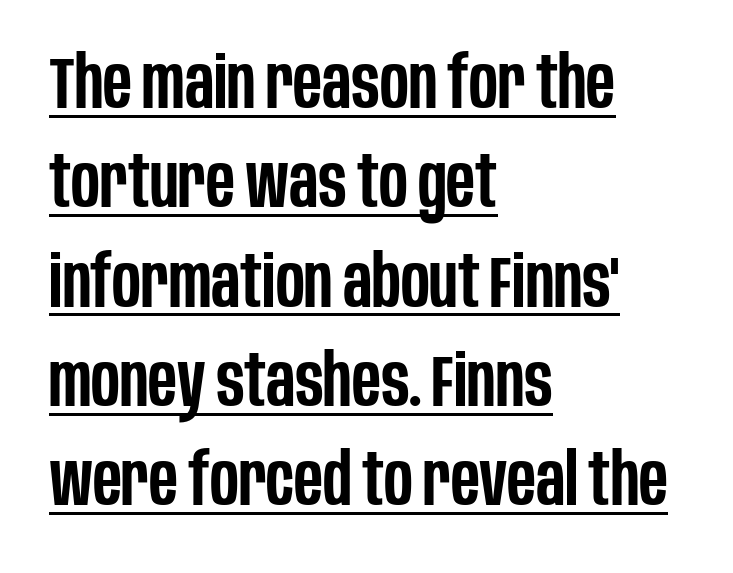
It's the straight-up-and-down kind of type. Letter spacing: default. Is this a sans? Yes — the strokes have no serifs. The sample's only ornament is a line tracing under the words.
